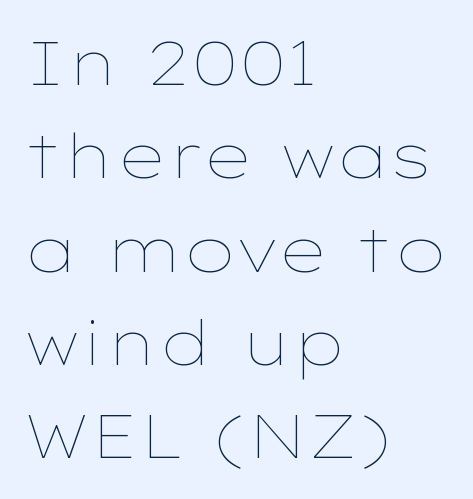
{"italic": "no", "bold": "no", "weight": "thin", "width": "wide", "stroke_contrast": "low", "x_height": "medium", "monospaced": "no", "underline": "no", "align": "left", "line_spacing": "normal", "line_spacing_ratio": 1.53, "letter_spacing": "normal", "letter_spacing_em": 0.0, "glyph_px": 61}
